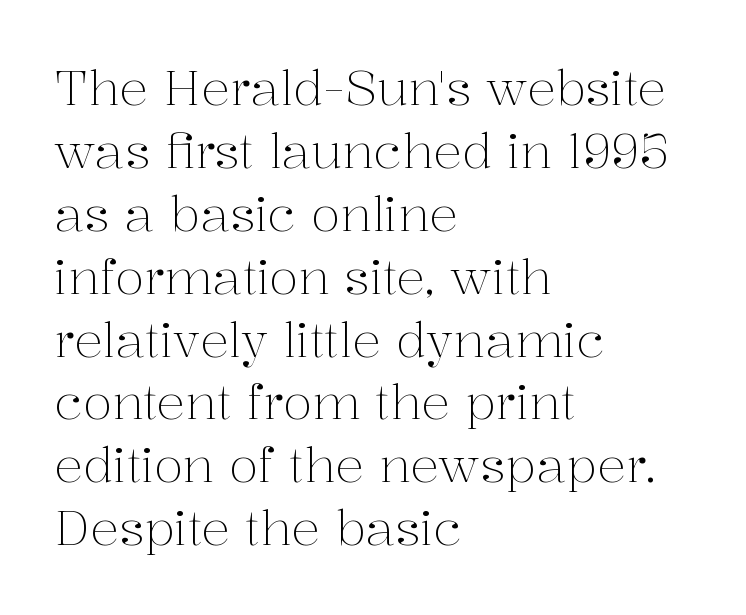
Q: Is the text bold? A: No.
Q: Is the text italic (slanted)? A: No, it is upright.
Q: Is the typeface a serif or a sans-serif typeface? A: Serif.
Q: Is the text underlined? A: No.
Q: How is the paragraph aligned? A: Left-aligned.
Q: Is the spacing between letters normal or unusually wide? A: Normal.
Q: Is the spacing between lines tight, normal or loose? A: Normal.
Q: Width (condensed, normal, or wide)? A: Normal.
Q: Stroke contrast? A: Medium.
Q: x-height? A: Medium.
Q: Monospaced? A: No.
